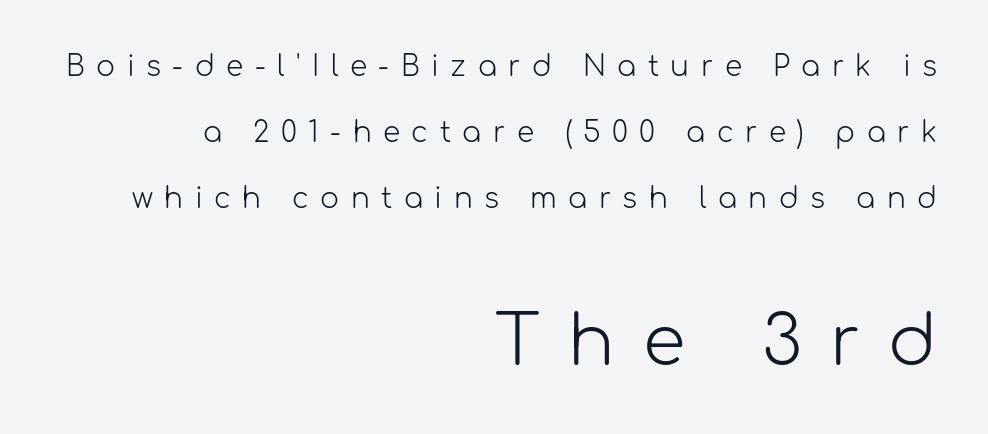
The image shows 69 px light sans-serif type, upright; set right-aligned, loose line spacing (2.36x), unusually wide letter spacing (+0.41 em), not underlined; the second (bottom) block is 2.46x larger; low stroke contrast and a medium x-height.
